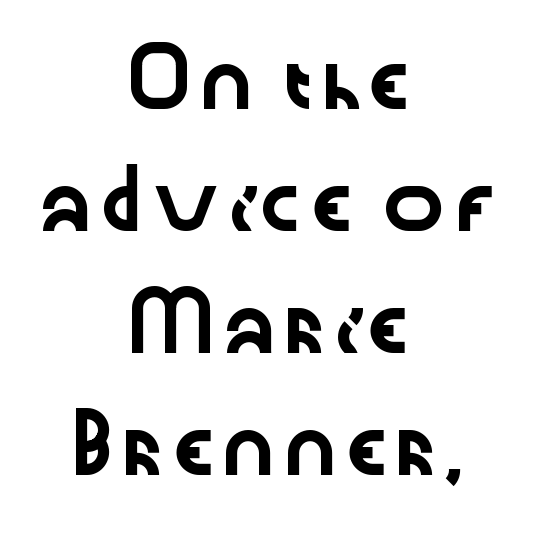
{"serif": "no", "italic": "no", "width": "wide", "stroke_contrast": "low", "x_height": "medium", "monospaced": "no", "underline": "no", "align": "center", "line_spacing": "loose", "line_spacing_ratio": 2.3, "letter_spacing": "normal", "letter_spacing_em": 0.0, "glyph_px": 53}
